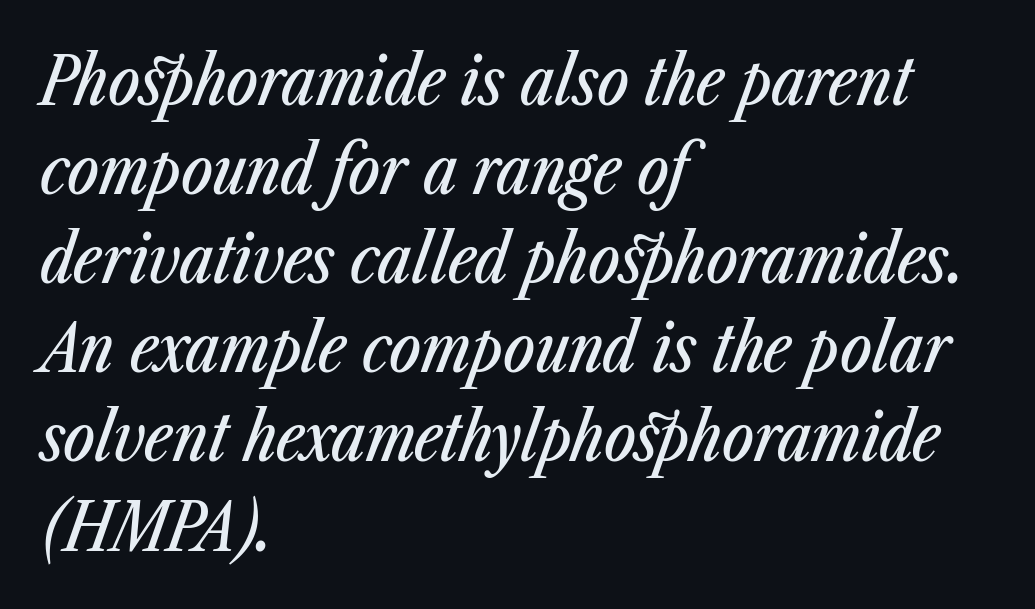
Q: Is the text italic (slanted)? A: Yes, it leans right by about 23 degrees.
Q: Is the text underlined? A: No.
Q: How is the paragraph aligned? A: Left-aligned.
Q: Is the spacing between letters normal or unusually wide? A: Normal.
Q: Is the spacing between lines tight, normal or loose? A: Normal.
Q: Width (condensed, normal, or wide)? A: Condensed.
Q: Stroke contrast? A: Low.
Q: x-height? A: Medium.
Q: Monospaced? A: No.
